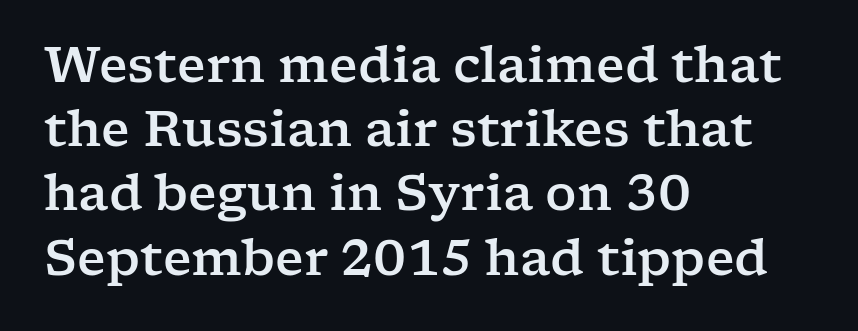
Q: Is the text italic (slanted)? A: No, it is upright.
Q: Is the typeface a serif or a sans-serif typeface? A: Serif.
Q: Is the text underlined? A: No.
Q: How is the paragraph aligned? A: Left-aligned.
Q: Is the spacing between letters normal or unusually wide? A: Normal.
Q: Is the spacing between lines tight, normal or loose? A: Normal.
Q: Width (condensed, normal, or wide)? A: Wide.
Q: Stroke contrast? A: Low.
Q: x-height? A: Medium.
Q: Monospaced? A: No.
